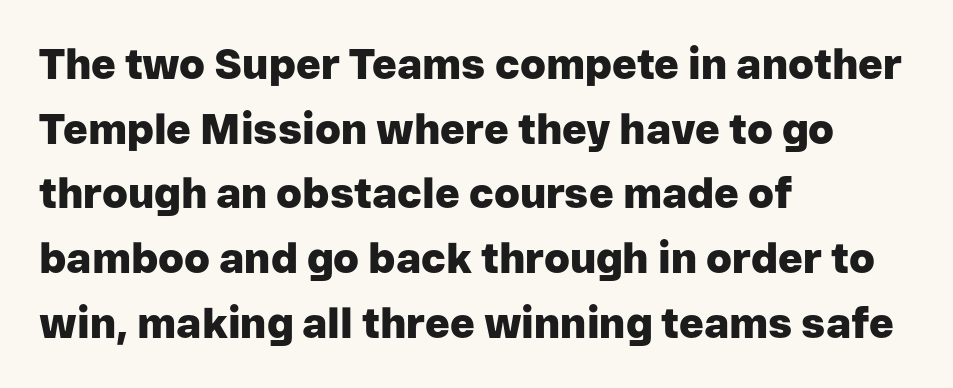
The image shows 42 px heavy sans-serif type, upright; set left-aligned, normal line spacing (1.54x), normal letter spacing, not underlined; low stroke contrast and a medium x-height.
